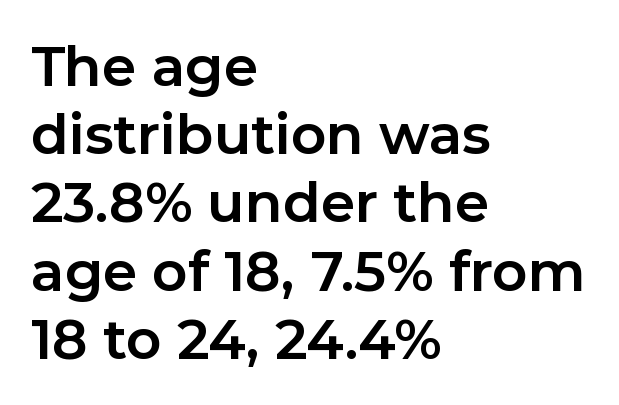
{"serif": "no", "italic": "no", "bold": "yes", "weight": "bold", "width": "normal", "stroke_contrast": "low", "x_height": "medium", "monospaced": "no", "underline": "no", "align": "left", "line_spacing_ratio": 1.24, "letter_spacing": "normal", "letter_spacing_em": 0.0, "glyph_px": 55}
